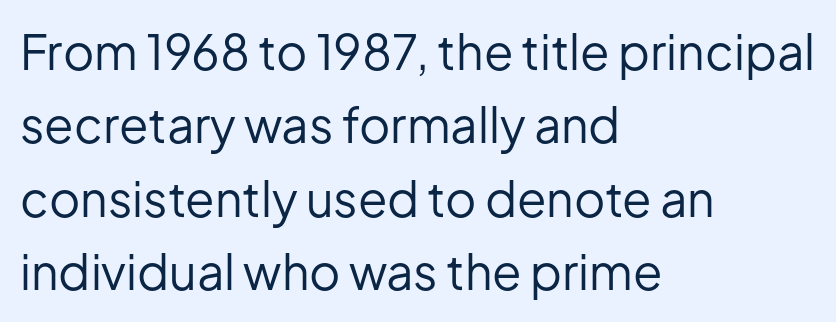
This is sans-serif lettering, the kind often seen on screens and signage. Here the designer chose a conventional face with non-uniform glyph widths. The weight would be labelled regular, book, light, or lighter still. A normal amount of white space separates one row of letters from the next.
